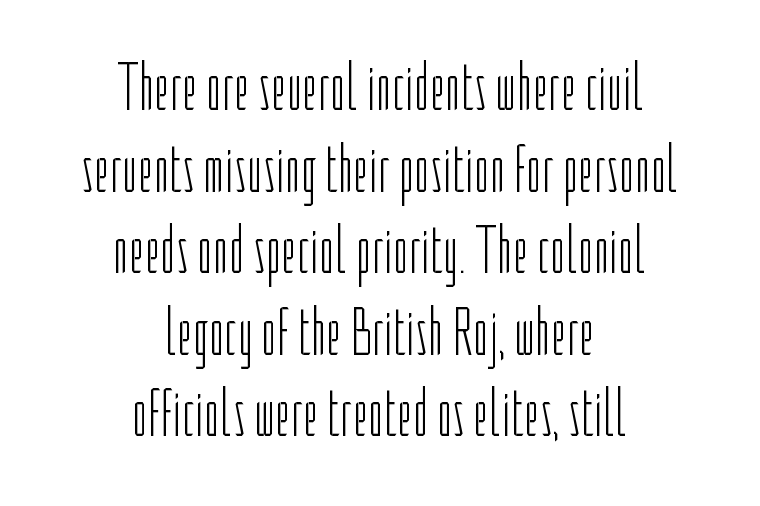
These lines keep a tight, regular rhythm from letter to letter. Rule under the text: the space is simply empty. The setting favours the middle, as headings and verse often do. The letters advance in unequal steps, a hallmark of proportional type. The letters look calm and open, with moderate or lighter stems.
